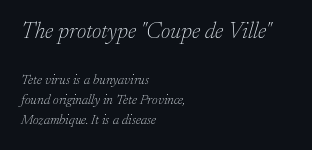
{"italic": "yes", "lean": "right", "slant_degrees": 17, "bold": "no", "underline": "no", "align": "left", "line_spacing": "normal", "line_spacing_ratio": 1.45, "letter_spacing": "normal", "letter_spacing_em": 0.0, "larger_block": "first", "size_ratio": 1.64, "glyph_px": 23}
